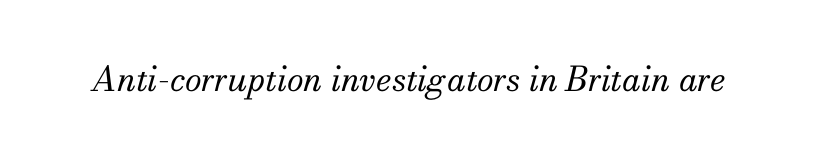
Q: Is the text bold? A: No.
Q: Is the text italic (slanted)? A: Yes, it leans right by about 13 degrees.
Q: Is the typeface a serif or a sans-serif typeface? A: Serif.
Q: Is the text underlined? A: No.
Q: Is the spacing between letters normal or unusually wide? A: Normal.
Q: Width (condensed, normal, or wide)? A: Normal.
Q: Stroke contrast? A: Medium.
Q: x-height? A: Small.
Q: Monospaced? A: No.
